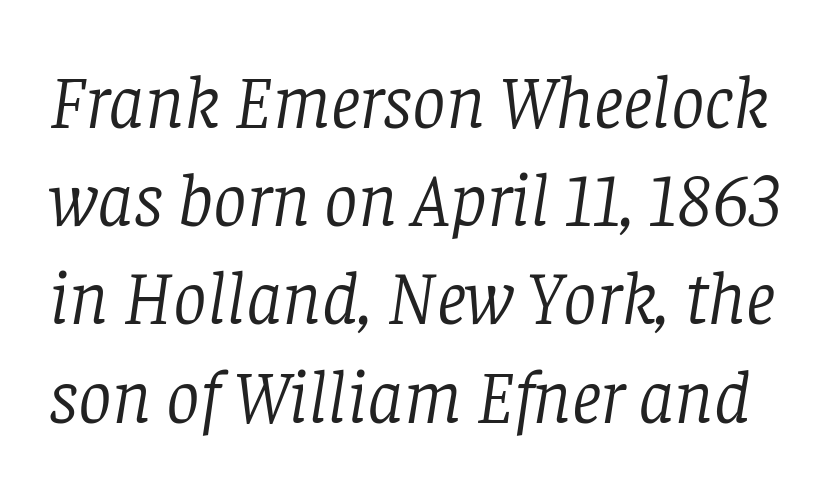
{"serif": "yes", "italic": "yes", "lean": "right", "slant_degrees": 8, "bold": "no", "weight": "light", "width": "normal", "stroke_contrast": "low", "x_height": "large", "monospaced": "no", "underline": "no", "line_spacing": "normal", "line_spacing_ratio": 1.31, "letter_spacing": "normal", "letter_spacing_em": 0.0, "glyph_px": 75}
